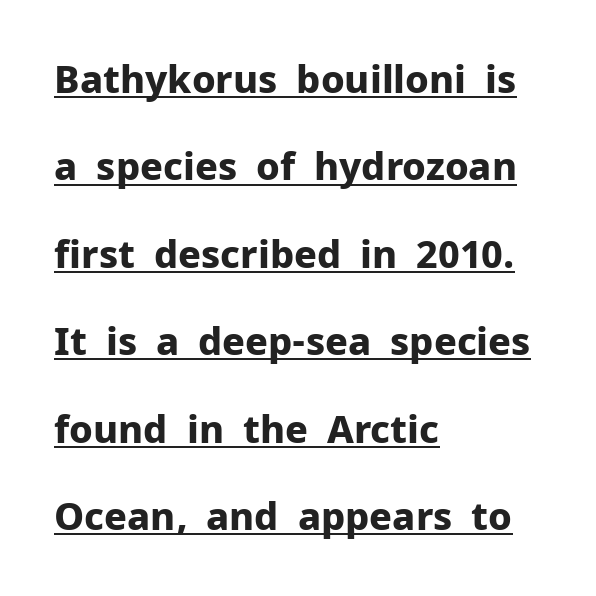
The passage shown is typeset with a sans-serif family. Vertically, the passage feels expansive, rows floating well apart. Nobody touched the tracking dial on this one. Every stem runs plumb, perpendicular to the baseline. The lines are quadded left. Weight: bold.
